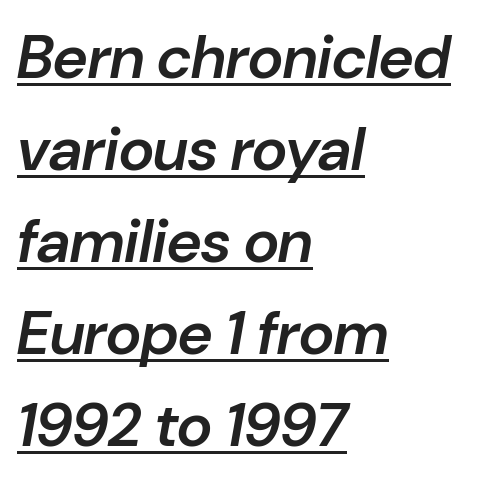
Q: Is the text bold? A: Semi-bold.
Q: Is the text italic (slanted)? A: Yes, it leans right by about 10 degrees.
Q: Is the text underlined? A: Yes.
Q: How is the paragraph aligned? A: Left-aligned.
Q: Is the spacing between letters normal or unusually wide? A: Normal.
Q: Is the spacing between lines tight, normal or loose? A: Normal.
Q: Width (condensed, normal, or wide)? A: Normal.
Q: Stroke contrast? A: Low.
Q: x-height? A: Medium.
Q: Monospaced? A: No.
